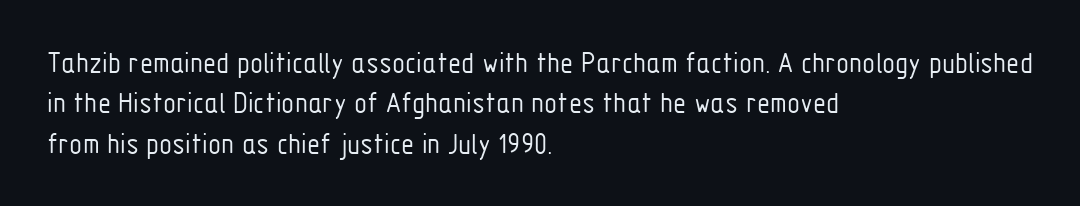
The image shows 30 px light, condensed sans-serif type, upright; set left-aligned, normal line spacing (1.35x), normal letter spacing, not underlined; low stroke contrast and a medium x-height.
